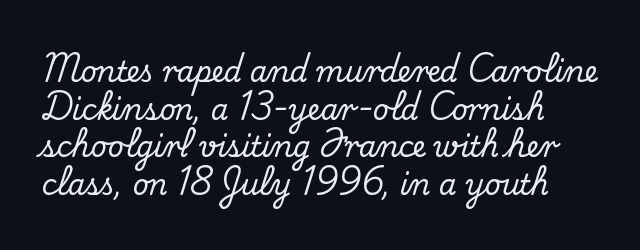
You could call the tracking neutral — neither tight nor loose. A serif font was chosen for this passage. The passage shown stacks its lines at a standard gap. The letters advance in unequal steps, a hallmark of proportional type. The area under the type is left untouched.
